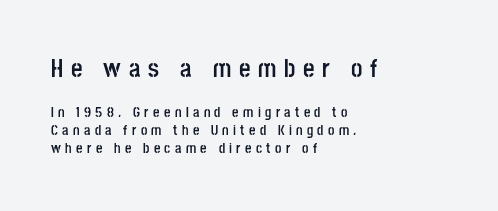
{"italic": "no", "bold": "yes", "underline": "no", "align": "left", "line_spacing": "normal", "line_spacing_ratio": 1.26, "letter_spacing": "wide", "letter_spacing_em": 0.31, "larger_block": "first", "size_ratio": 1.79, "glyph_px": 25}
